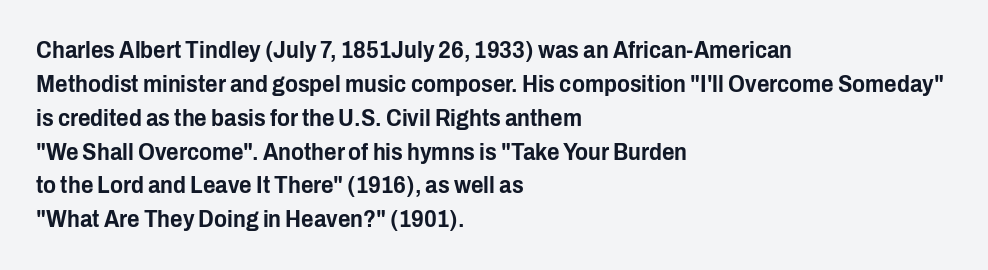
Q: Is the text italic (slanted)? A: No, it is upright.
Q: Is the text underlined? A: No.
Q: How is the paragraph aligned? A: Left-aligned.
Q: Is the spacing between letters normal or unusually wide? A: Normal.
Q: Is the spacing between lines tight, normal or loose? A: Normal.
